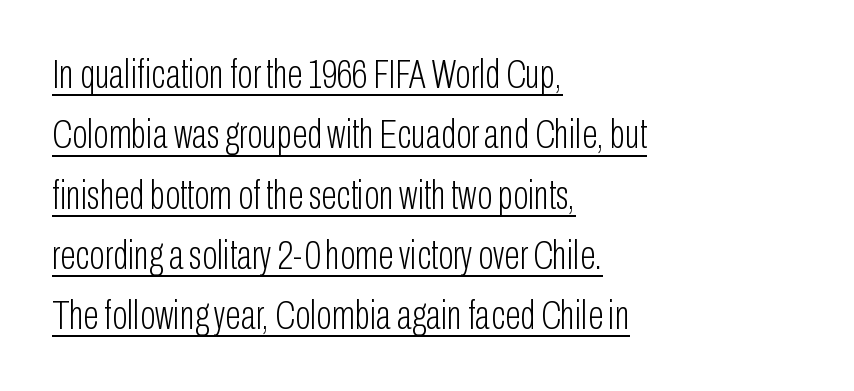
Q: Is the text bold? A: No.
Q: Is the text italic (slanted)? A: No, it is upright.
Q: Is the typeface a serif or a sans-serif typeface? A: Sans-serif.
Q: Is the text underlined? A: Yes.
Q: How is the paragraph aligned? A: Left-aligned.
Q: Is the spacing between letters normal or unusually wide? A: Normal.
Q: Is the spacing between lines tight, normal or loose? A: Normal.
Q: Width (condensed, normal, or wide)? A: Condensed.
Q: Stroke contrast? A: Low.
Q: x-height? A: Medium.
Q: Monospaced? A: No.
